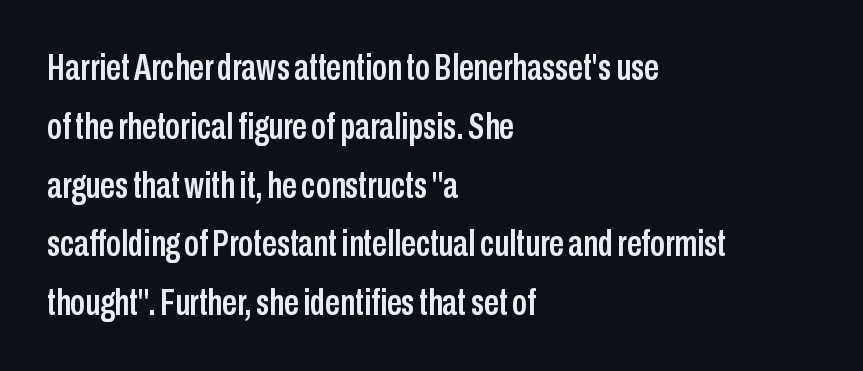
{"serif": "no", "italic": "no", "width": "condensed", "stroke_contrast": "low", "x_height": "medium", "monospaced": "no", "underline": "no", "align": "left", "line_spacing": "normal", "line_spacing_ratio": 1.59, "letter_spacing": "normal", "letter_spacing_em": 0.0, "glyph_px": 37}
